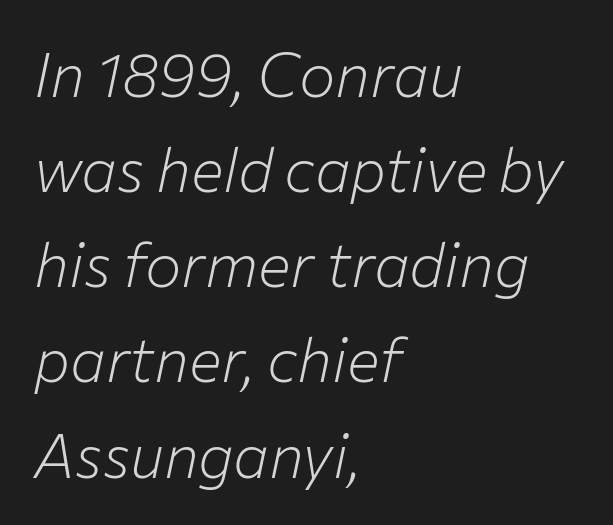
{"italic": "yes", "lean": "right", "slant_degrees": 12, "bold": "no", "weight": "light", "width": "normal", "stroke_contrast": "low", "x_height": "medium", "monospaced": "no", "underline": "no", "align": "left", "line_spacing": "normal", "line_spacing_ratio": 1.56, "letter_spacing": "normal", "letter_spacing_em": 0.0, "glyph_px": 61}
